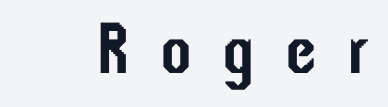
{"serif": "no", "italic": "no", "width": "condensed", "stroke_contrast": "low", "x_height": "medium", "monospaced": "no", "underline": "no", "letter_spacing": "wide", "letter_spacing_em": 0.42, "glyph_px": 72}
